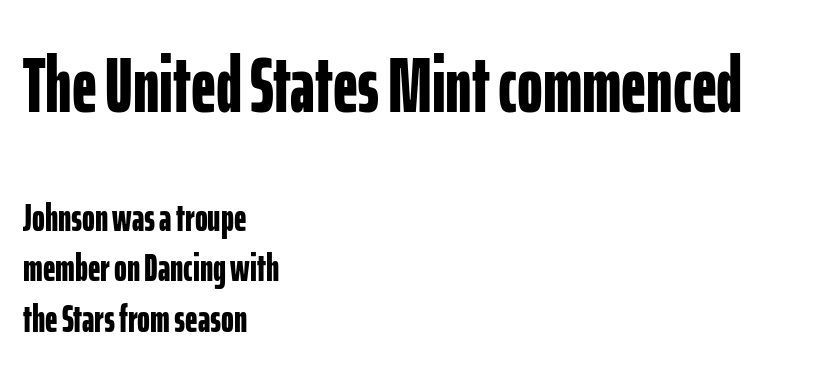
Q: Is the text bold? A: Yes.
Q: Is the text italic (slanted)? A: No, it is upright.
Q: Is the typeface a serif or a sans-serif typeface? A: Sans-serif.
Q: Is the text underlined? A: No.
Q: How is the paragraph aligned? A: Left-aligned.
Q: Is the spacing between letters normal or unusually wide? A: Normal.
Q: Is the spacing between lines tight, normal or loose? A: Normal.
Q: Which block of text is set in a larger size, the first (top) or the second (bottom)? A: The first (top) one.
Q: Width (condensed, normal, or wide)? A: Condensed.
Q: Stroke contrast? A: Low.
Q: x-height? A: Medium.
Q: Monospaced? A: No.
